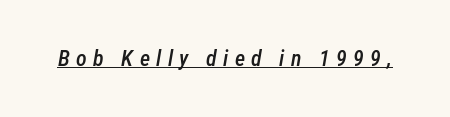
{"italic": "yes", "lean": "right", "slant_degrees": 12, "bold": "semi", "underline": "yes", "letter_spacing": "wide", "letter_spacing_em": 0.29, "glyph_px": 22}
